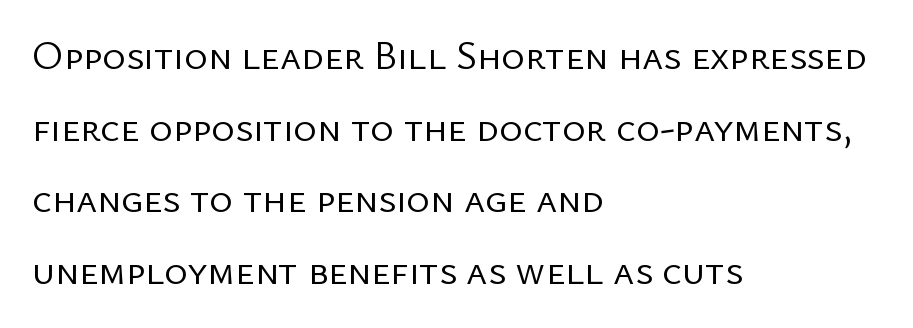
{"serif": "no", "italic": "no", "bold": "no", "weight": "regular", "width": "normal", "stroke_contrast": "low", "x_height": "medium", "monospaced": "no", "underline": "no", "align": "left", "line_spacing_ratio": 1.79, "letter_spacing": "normal", "letter_spacing_em": 0.0, "glyph_px": 40}
